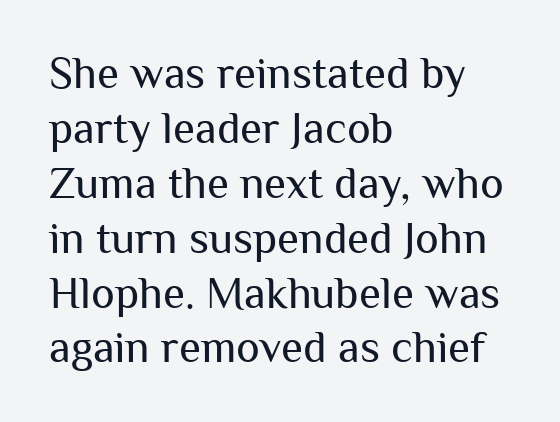
The image shows 45 px regular-weight sans-serif type, upright; set left-aligned, line spacing 1.22x, normal letter spacing, not underlined; medium stroke contrast and a medium x-height.
